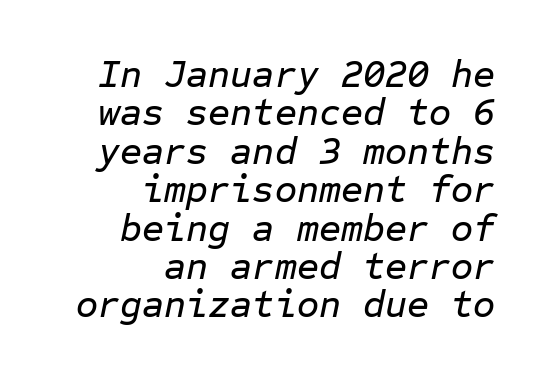
The setting favours the right margin, as signatures and pull-quotes sometimes do. These lines are rendered in a fixed-pitch font. Only glyphs here, with clear space below each row. Horizontal bands of white between lines are thin slivers.
